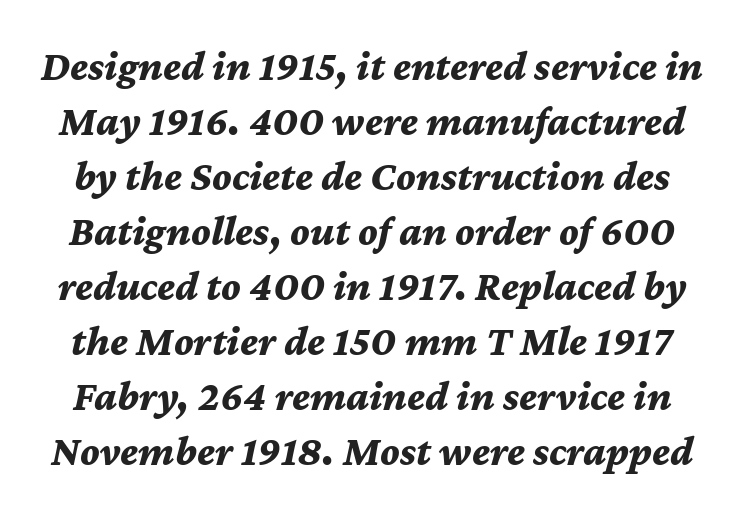
{"italic": "yes", "lean": "right", "slant_degrees": 12, "bold": "yes", "weight": "bold", "width": "normal", "stroke_contrast": "medium", "x_height": "medium", "monospaced": "no", "underline": "no", "line_spacing": "normal", "line_spacing_ratio": 1.31, "letter_spacing": "normal", "letter_spacing_em": 0.0, "glyph_px": 42}
